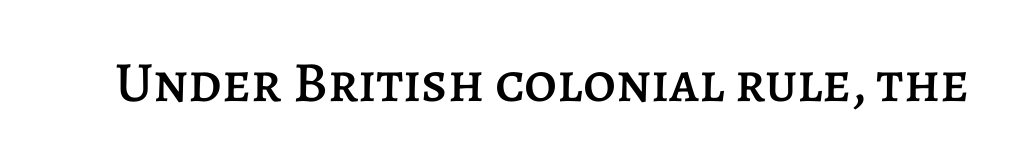
{"italic": "no", "width": "normal", "stroke_contrast": "low", "x_height": "large", "monospaced": "no", "underline": "no", "letter_spacing": "normal", "letter_spacing_em": 0.0, "glyph_px": 57}
